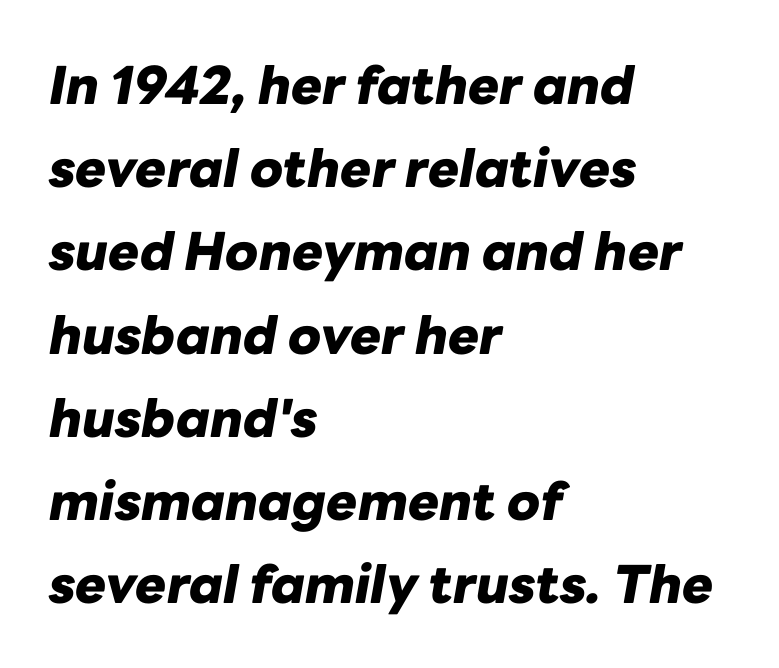
The image shows 52 px heavy type, italic (leaning right); set left-aligned, normal line spacing (1.6x), normal letter spacing, not underlined; low stroke contrast and a medium x-height.
